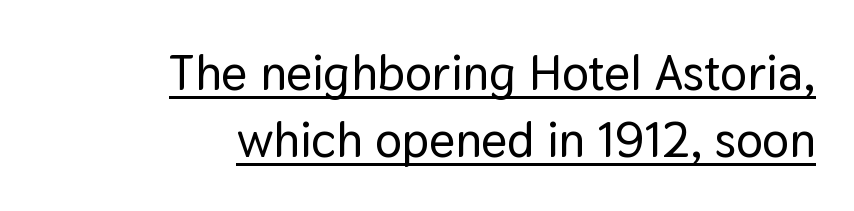
The image shows 50 px sans-serif type, upright; set right-aligned, normal line spacing (1.34x), normal letter spacing, underlined; low stroke contrast and a medium x-height.
